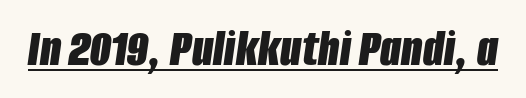
{"italic": "yes", "lean": "right", "slant_degrees": 8, "bold": "yes", "weight": "bold", "width": "condensed", "stroke_contrast": "low", "x_height": "large", "monospaced": "no", "underline": "yes", "letter_spacing": "normal", "letter_spacing_em": 0.0, "glyph_px": 54}
